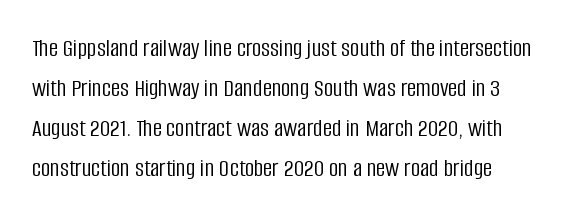
The image shows 26 px text type, upright; set left-aligned, normal line spacing (1.54x), normal letter spacing, not underlined.
